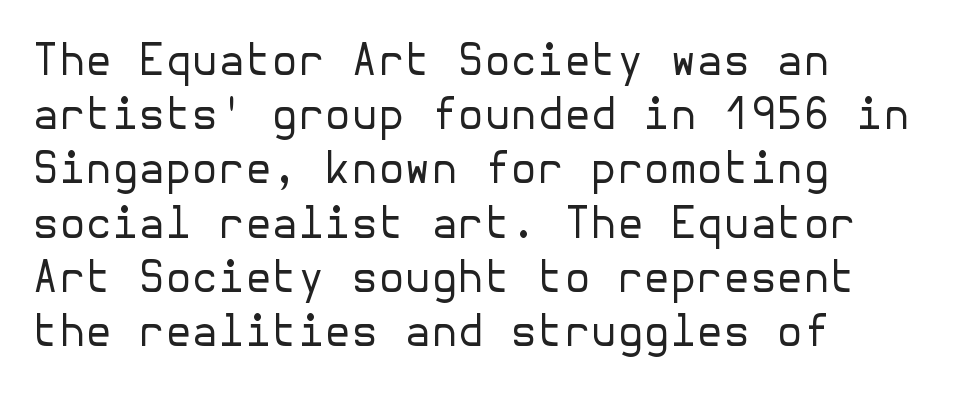
Q: Is the text bold? A: No.
Q: Is the text italic (slanted)? A: No, it is upright.
Q: Is the typeface a serif or a sans-serif typeface? A: Sans-serif.
Q: Is the text underlined? A: No.
Q: How is the paragraph aligned? A: Left-aligned.
Q: Is the spacing between letters normal or unusually wide? A: Normal.
Q: Is the spacing between lines tight, normal or loose? A: Normal.
Q: Width (condensed, normal, or wide)? A: Normal.
Q: Stroke contrast? A: Low.
Q: x-height? A: Medium.
